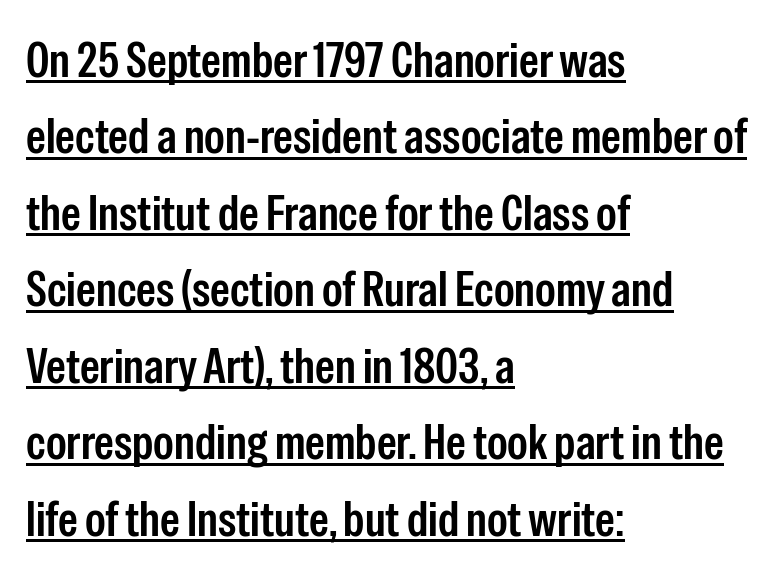
Q: Is the text bold? A: Semi-bold.
Q: Is the text italic (slanted)? A: No, it is upright.
Q: Is the typeface a serif or a sans-serif typeface? A: Sans-serif.
Q: Is the text underlined? A: Yes.
Q: How is the paragraph aligned? A: Left-aligned.
Q: Is the spacing between letters normal or unusually wide? A: Normal.
Q: Is the spacing between lines tight, normal or loose? A: Normal.
Q: Width (condensed, normal, or wide)? A: Condensed.
Q: Stroke contrast? A: Low.
Q: x-height? A: Medium.
Q: Monospaced? A: No.
